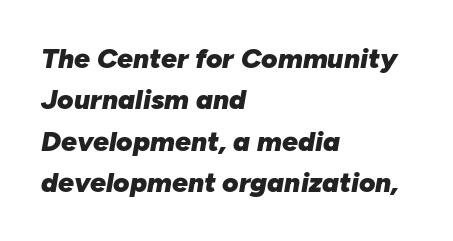
The image shows 28 px heavy type, italic (leaning right); set left-aligned, normal line spacing (1.48x), normal letter spacing, not underlined; low stroke contrast and a medium x-height.
